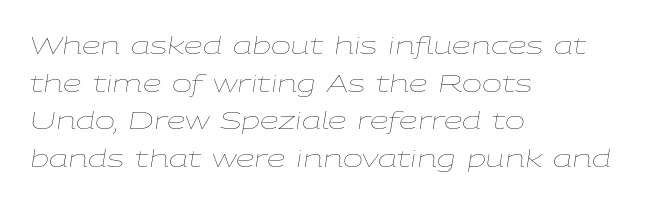
Is this a heavy cut? Hardly; it is regular or lighter. There's an unmistakable incline to the writing here. Short note: letters normally spaced. The rag falls on the right side of this text block.
